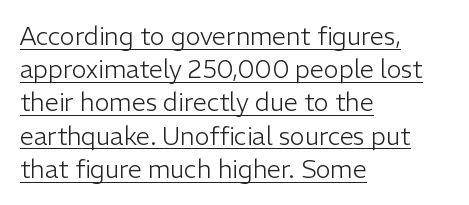
Q: Is the text bold? A: No.
Q: Is the text italic (slanted)? A: No, it is upright.
Q: Is the text underlined? A: Yes.
Q: How is the paragraph aligned? A: Left-aligned.
Q: Is the spacing between letters normal or unusually wide? A: Normal.
Q: Is the spacing between lines tight, normal or loose? A: Normal.
